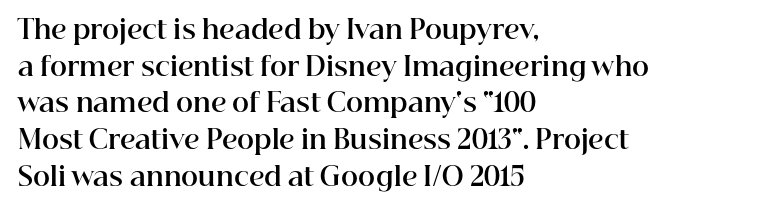
Caption: multi-line text, flush left, ragged right. Look at the tracking — it's just the regular setting, nothing added. Upright lettering throughout. The passage shown is emphatically bold. The passage shown is not underscored anywhere.
